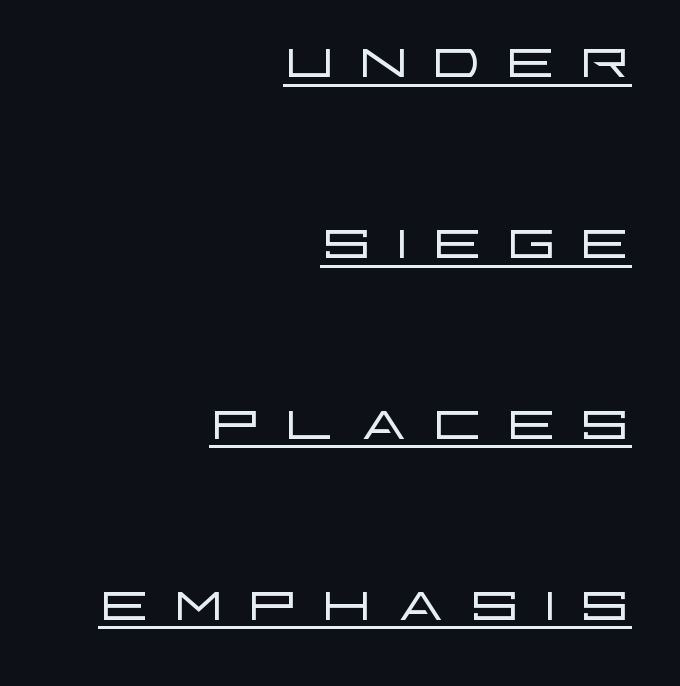
The image shows 77 px light, wide sans-serif type, upright; set right-aligned, loose line spacing (2.35x), unusually wide letter spacing (+0.29 em), underlined; low stroke contrast and a large x-height.
